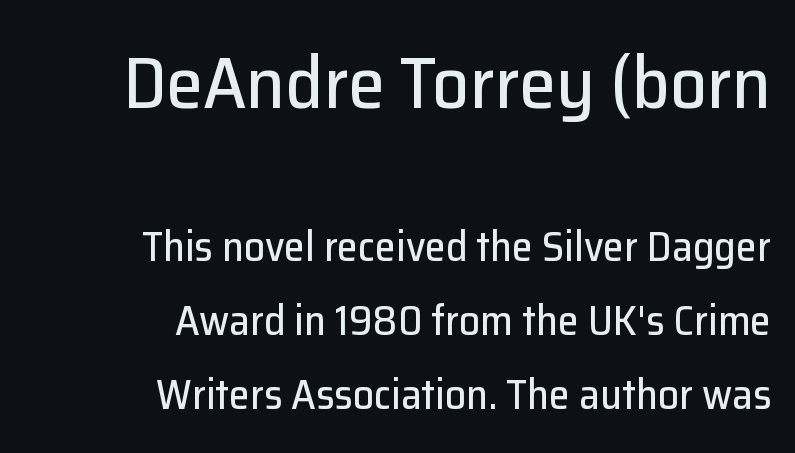
Do the characters align in a grid? No, the font is proportional. In terms of posture, this sample is upright. Check where the strokes stop: nothing finishes them off — pure sans. These lines are set flush right with a ragged left edge. Caption: upper text group enlarged, lower text group reduced. A bare baseline throughout the passage.
